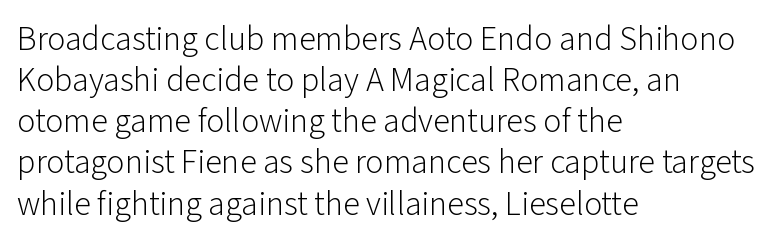
Q: Is the text bold? A: No.
Q: Is the text italic (slanted)? A: No, it is upright.
Q: Is the typeface a serif or a sans-serif typeface? A: Sans-serif.
Q: Is the text underlined? A: No.
Q: How is the paragraph aligned? A: Left-aligned.
Q: Is the spacing between letters normal or unusually wide? A: Normal.
Q: Width (condensed, normal, or wide)? A: Normal.
Q: Stroke contrast? A: Low.
Q: x-height? A: Medium.
Q: Monospaced? A: No.
